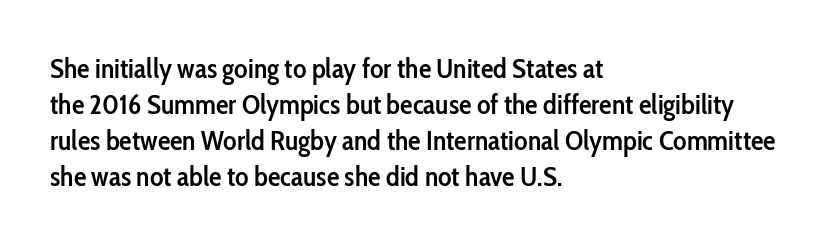
The image shows 28 px semibold, condensed sans-serif type, upright; set left-aligned, normal line spacing (1.28x), normal letter spacing, not underlined; low stroke contrast and a medium x-height.
